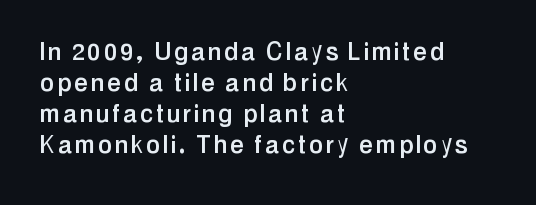
The image shows 31 px condensed sans-serif type, upright; set left-aligned, tight line spacing (1.0x), not underlined; low stroke contrast and a medium x-height.
